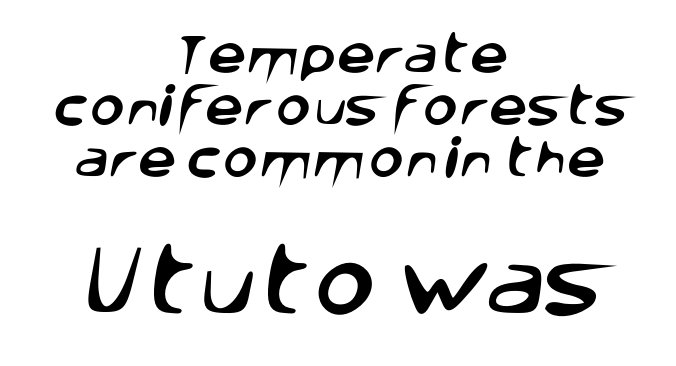
Q: Is the typeface a serif or a sans-serif typeface? A: Sans-serif.
Q: Is the text underlined? A: No.
Q: How is the paragraph aligned? A: Centered.
Q: Is the spacing between letters normal or unusually wide? A: Normal.
Q: Which block of text is set in a larger size, the first (top) or the second (bottom)? A: The second (bottom) one.
Q: Width (condensed, normal, or wide)? A: Normal.
Q: Stroke contrast? A: Low.
Q: x-height? A: Large.
Q: Monospaced? A: No.
